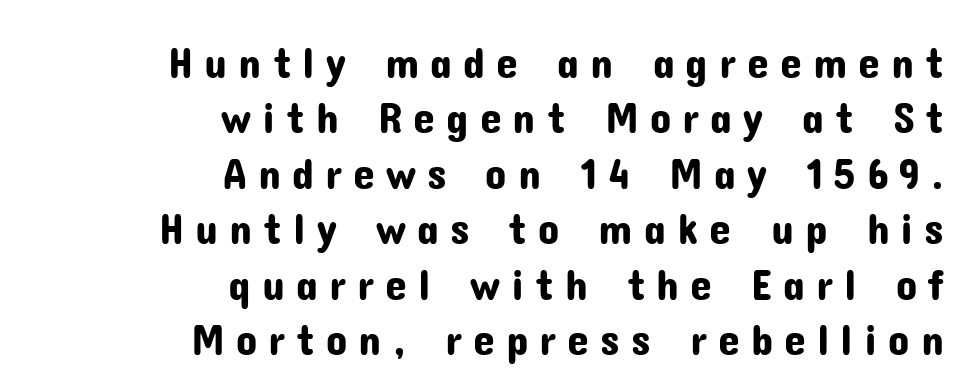
Q: Is the text italic (slanted)? A: No, it is upright.
Q: Is the typeface a serif or a sans-serif typeface? A: Sans-serif.
Q: Is the text underlined? A: No.
Q: How is the paragraph aligned? A: Right-aligned.
Q: Is the spacing between letters normal or unusually wide? A: Unusually wide.
Q: Is the spacing between lines tight, normal or loose? A: Normal.
Q: Width (condensed, normal, or wide)? A: Normal.
Q: Stroke contrast? A: Low.
Q: x-height? A: Medium.
Q: Monospaced? A: No.
